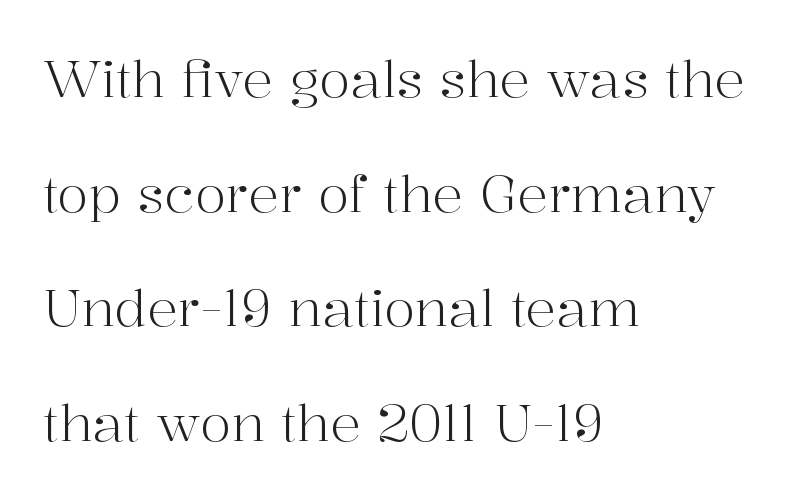
The font's upright variant was chosen for this text. If you drew a ruler down the left edge, every line would touch it. To sum up the face: it has serifs. Weight class: somewhere from thin through regular. This sample trades compactness for vertical openness between lines.
